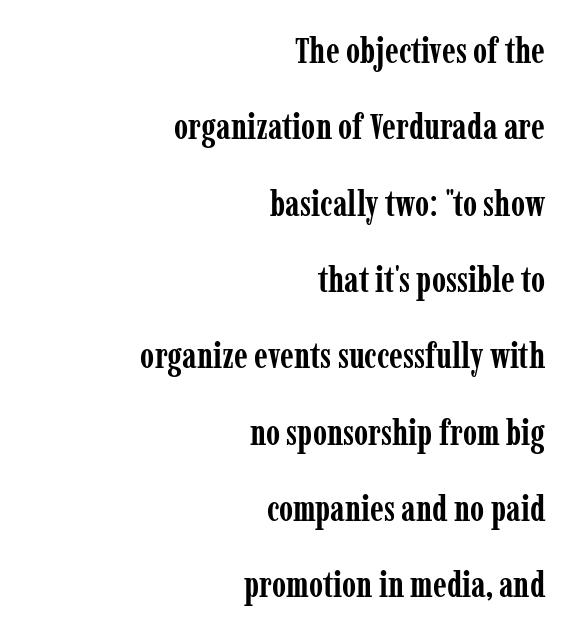
Horizontally, the lines are justified to the trailing edge only. Any mark beneath the type? The region is blank. This sample uses a serif face. Here the designer chose a conventional face with non-uniform glyph widths. One glance says open: line gaps are wider than usual.
